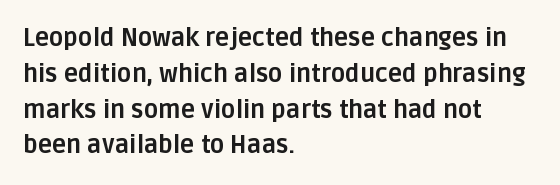
Italic: no, the glyphs are upright roman. Reading down the column, the eye jumps a familiar distance to each next line. Each row of text sits above clean, open space. Chunky letters — that's bold for sure.
